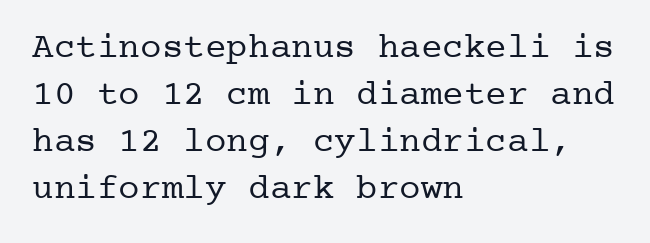
Q: Is the text bold? A: No.
Q: Is the text italic (slanted)? A: No, it is upright.
Q: Is the typeface a serif or a sans-serif typeface? A: Serif.
Q: Is the text underlined? A: No.
Q: How is the paragraph aligned? A: Left-aligned.
Q: Is the spacing between letters normal or unusually wide? A: Normal.
Q: Is the spacing between lines tight, normal or loose? A: Normal.
Q: Width (condensed, normal, or wide)? A: Normal.
Q: Stroke contrast? A: Low.
Q: x-height? A: Medium.
